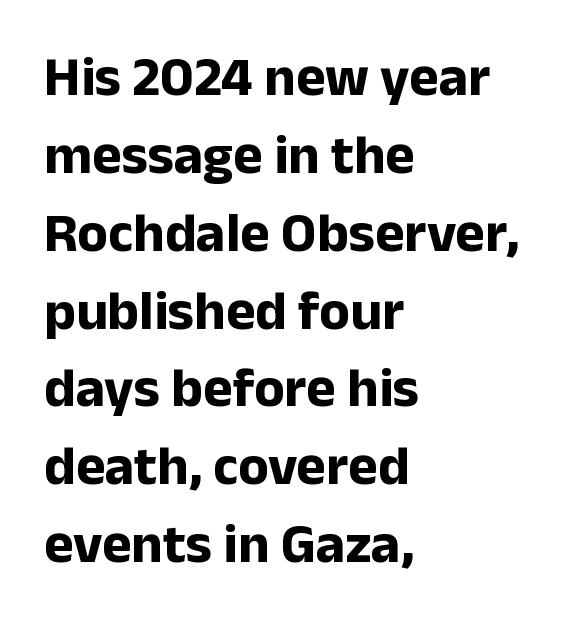
{"serif": "no", "italic": "no", "bold": "yes", "weight": "bold", "width": "normal", "stroke_contrast": "low", "x_height": "medium", "monospaced": "no", "underline": "no", "align": "left", "line_spacing": "normal", "line_spacing_ratio": 1.39, "letter_spacing": "normal", "letter_spacing_em": 0.0, "glyph_px": 56}
